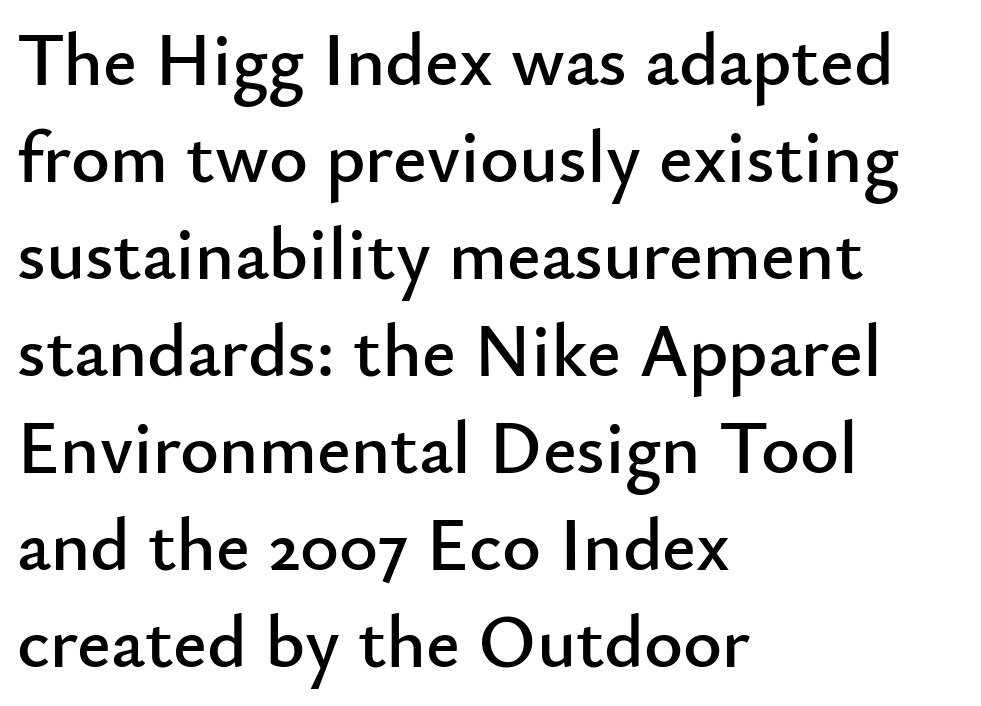
{"serif": "no", "italic": "no", "width": "normal", "stroke_contrast": "low", "x_height": "small", "monospaced": "no", "underline": "no", "align": "left", "line_spacing": "normal", "line_spacing_ratio": 1.31, "letter_spacing": "normal", "letter_spacing_em": 0.0, "glyph_px": 74}
